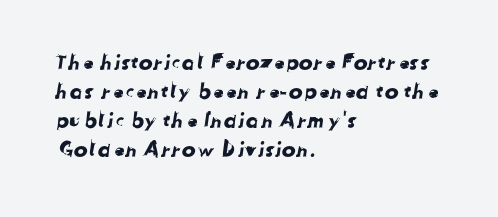
The image shows 21 px text type; set left-aligned, normal line spacing (1.38x), normal letter spacing, not underlined.
